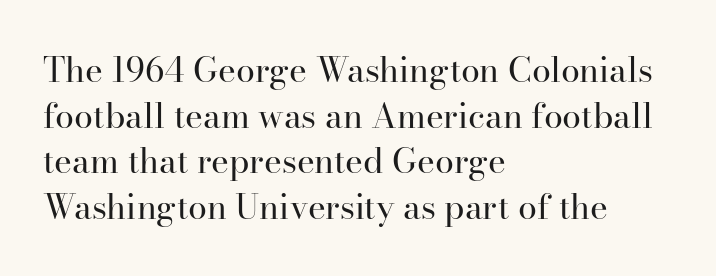
{"serif": "yes", "italic": "no", "bold": "no", "weight": "regular", "width": "normal", "stroke_contrast": "high", "x_height": "small", "monospaced": "no", "underline": "no", "align": "left", "line_spacing": "normal", "line_spacing_ratio": 1.34, "letter_spacing": "normal", "letter_spacing_em": 0.0, "glyph_px": 34}
